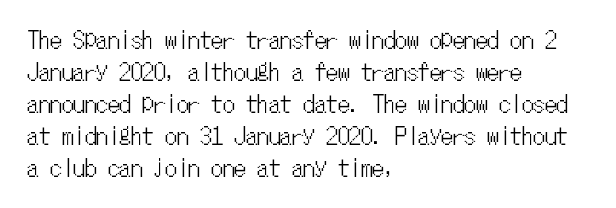
The image shows 23 px text type, upright; set left-aligned, normal line spacing (1.39x), normal letter spacing, not underlined.
